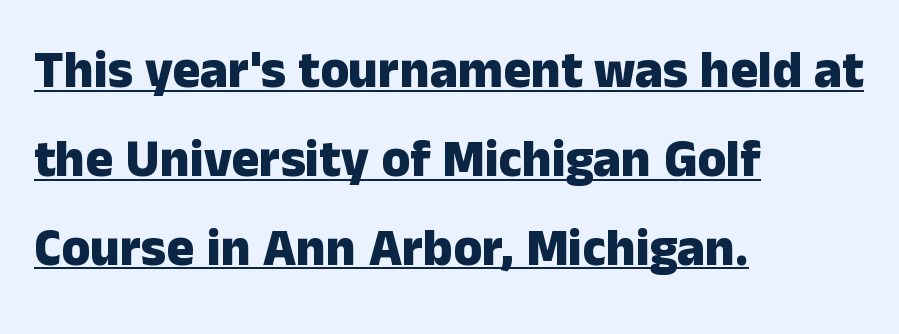
Q: Is the text bold? A: Yes.
Q: Is the text italic (slanted)? A: No, it is upright.
Q: Is the typeface a serif or a sans-serif typeface? A: Sans-serif.
Q: Is the text underlined? A: Yes.
Q: How is the paragraph aligned? A: Left-aligned.
Q: Is the spacing between letters normal or unusually wide? A: Normal.
Q: Width (condensed, normal, or wide)? A: Normal.
Q: Stroke contrast? A: Low.
Q: x-height? A: Medium.
Q: Monospaced? A: No.
